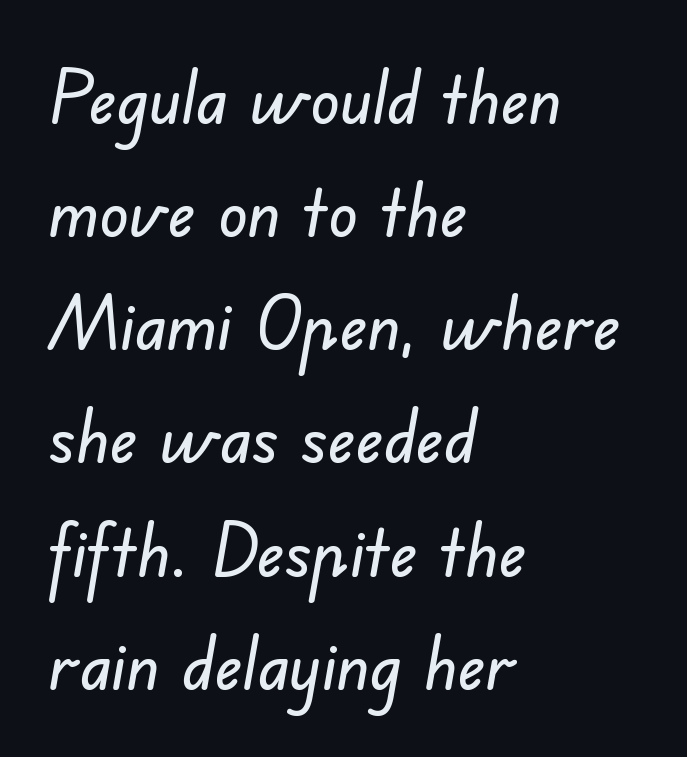
A student would call this left alignment; a typographer would say flush left, rag right. The font family rendered here belongs to the sans-serif group. Rule under the text: the space is simply empty. The tracking reads as untouched default to a designer's eye. Varying glyph widths throughout — classic text-font behaviour. Regarding leading, the lines here are spaced in the standard way.
